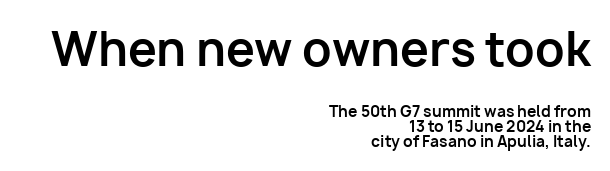
The image shows 46 px bold sans-serif type, upright; set right-aligned, tight line spacing (0.99x), normal letter spacing, not underlined; the first (top) block is 3.07x larger; low stroke contrast and a medium x-height.
